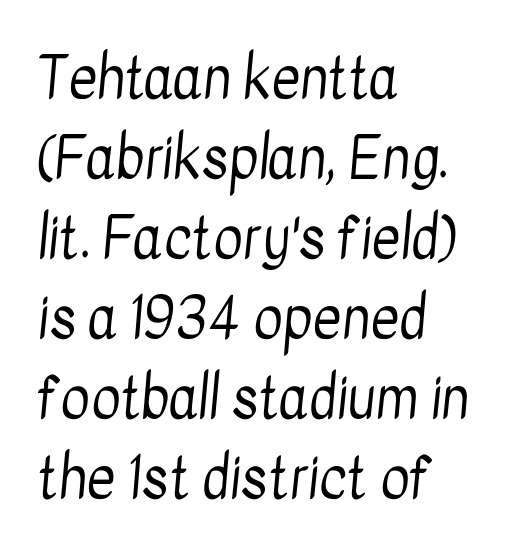
{"serif": "no", "bold": "no", "weight": "regular", "width": "condensed", "stroke_contrast": "low", "x_height": "medium", "monospaced": "no", "underline": "no", "align": "left", "line_spacing": "normal", "line_spacing_ratio": 1.43, "letter_spacing": "normal", "letter_spacing_em": 0.0, "glyph_px": 56}
